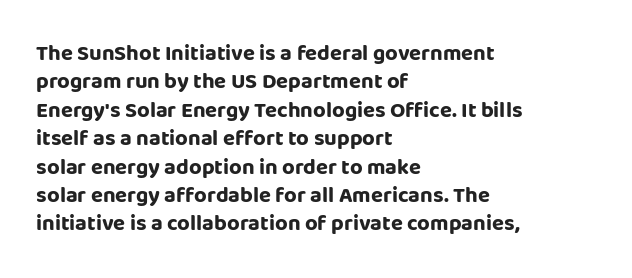
{"italic": "no", "bold": "yes", "underline": "no", "align": "left", "line_spacing": "normal", "line_spacing_ratio": 1.29, "letter_spacing": "normal", "letter_spacing_em": 0.0, "glyph_px": 22}
